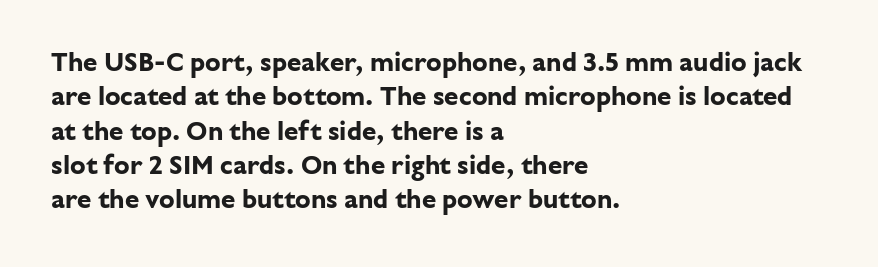
Words appear dense and cohesive because spacing is normal. Typeset ragged right — the left edge is the straight one. This sample keeps an unexceptional amount of space between lines. A clean baseline with only descenders dipping below it. Notice how thick the strokes are: this is what a full bold looks like. This is the regular roman posture of the typeface.
